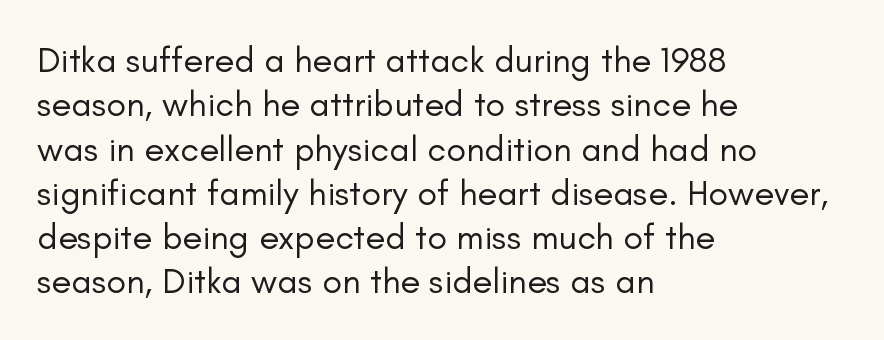
Q: Is the text bold? A: No.
Q: Is the text italic (slanted)? A: No, it is upright.
Q: Is the typeface a serif or a sans-serif typeface? A: Sans-serif.
Q: Is the text underlined? A: No.
Q: How is the paragraph aligned? A: Left-aligned.
Q: Is the spacing between letters normal or unusually wide? A: Normal.
Q: Width (condensed, normal, or wide)? A: Normal.
Q: Stroke contrast? A: Low.
Q: x-height? A: Small.
Q: Monospaced? A: No.
